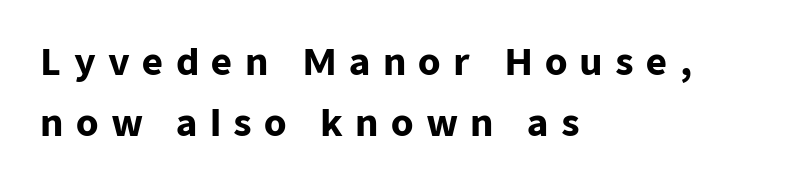
Q: Is the text bold? A: Yes.
Q: Is the text italic (slanted)? A: No, it is upright.
Q: Is the typeface a serif or a sans-serif typeface? A: Sans-serif.
Q: Is the text underlined? A: No.
Q: How is the paragraph aligned? A: Left-aligned.
Q: Is the spacing between letters normal or unusually wide? A: Unusually wide.
Q: Is the spacing between lines tight, normal or loose? A: Normal.
Q: Width (condensed, normal, or wide)? A: Normal.
Q: Stroke contrast? A: Low.
Q: x-height? A: Medium.
Q: Monospaced? A: No.
